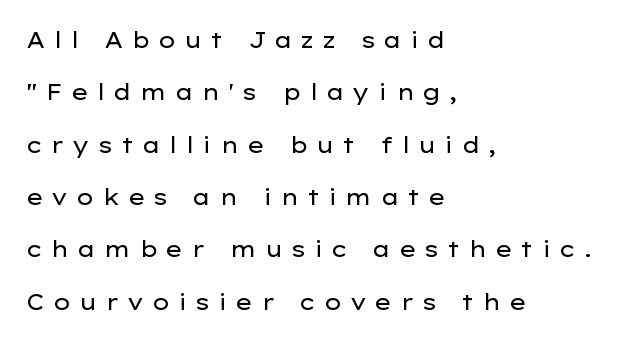
{"italic": "no", "bold": "no", "underline": "no", "align": "left", "line_spacing": "loose", "line_spacing_ratio": 2.38, "letter_spacing": "wide", "letter_spacing_em": 0.35, "glyph_px": 22}
